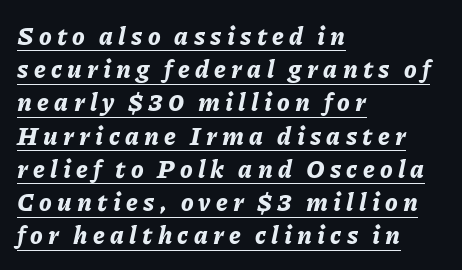
Q: Is the text bold? A: Yes.
Q: Is the text italic (slanted)? A: Yes, it leans right by about 11 degrees.
Q: Is the text underlined? A: Yes.
Q: How is the paragraph aligned? A: Left-aligned.
Q: Is the spacing between letters normal or unusually wide? A: Unusually wide.
Q: Is the spacing between lines tight, normal or loose? A: Normal.
